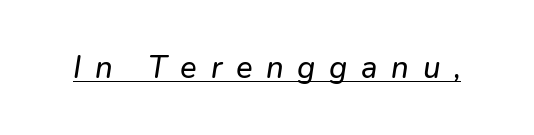
Q: Is the typeface a serif or a sans-serif typeface? A: Sans-serif.
Q: Is the text underlined? A: Yes.
Q: Is the spacing between letters normal or unusually wide? A: Unusually wide.
Q: Width (condensed, normal, or wide)? A: Normal.
Q: Stroke contrast? A: Low.
Q: x-height? A: Medium.
Q: Monospaced? A: No.
